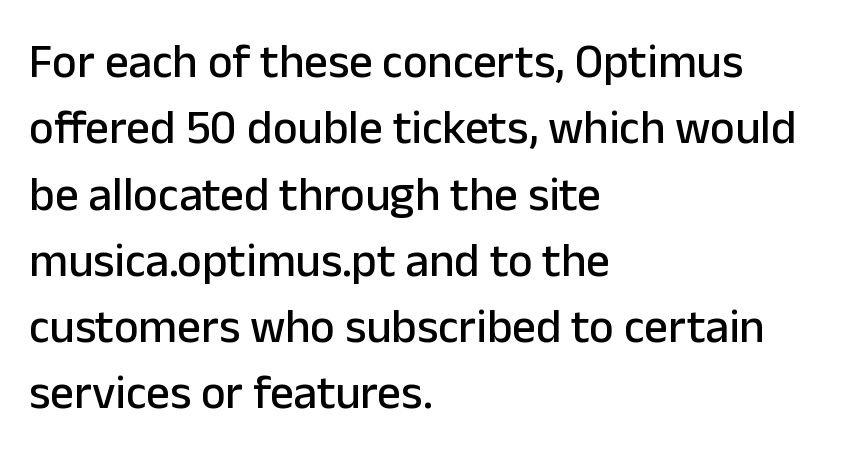
The image shows 47 px sans-serif type, upright; set left-aligned, normal line spacing (1.41x), normal letter spacing, not underlined; low stroke contrast and a medium x-height.
